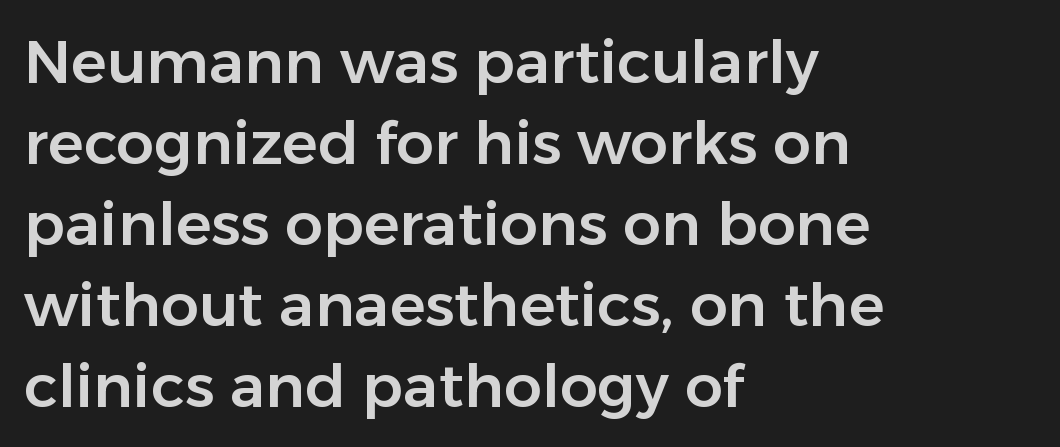
Reading down the block, your eye returns to a fixed left position each line. This sample has the flowing, uneven cadence of proportional lettering. Italic? Not at all — the glyphs are vertical. The glyphs in this specimen are sans serif.
